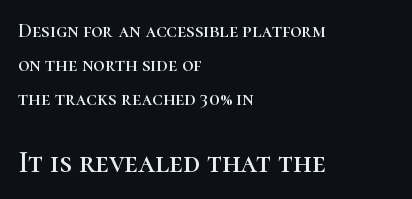
{"serif": "yes", "italic": "no", "width": "normal", "stroke_contrast": "high", "x_height": "medium", "monospaced": "no", "underline": "no", "align": "left", "line_spacing": "normal", "line_spacing_ratio": 1.7, "letter_spacing": "normal", "letter_spacing_em": 0.0, "larger_block": "second", "size_ratio": 1.5, "glyph_px": 30}
